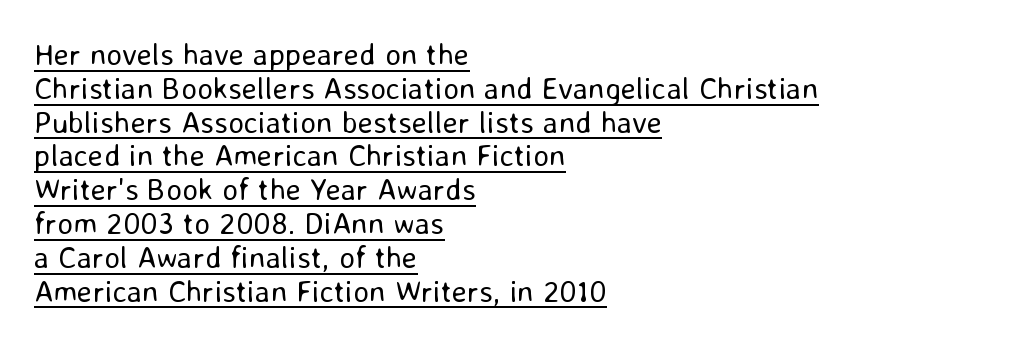
{"serif": "no", "italic": "no", "bold": "no", "weight": "regular", "width": "normal", "stroke_contrast": "low", "x_height": "medium", "monospaced": "no", "underline": "yes", "align": "left", "line_spacing": "tight", "line_spacing_ratio": 1.09, "letter_spacing": "normal", "letter_spacing_em": 0.0, "glyph_px": 31}
